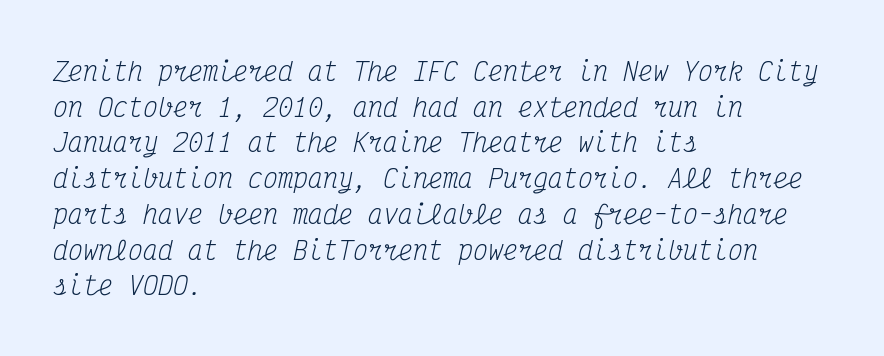
Inter-character spacing is left at the font's built-in metrics. The passage shown stacks its lines at a standard gap. Posture: slanted. Underlining? Definitely not there. One-word summary of the alignment: left.
